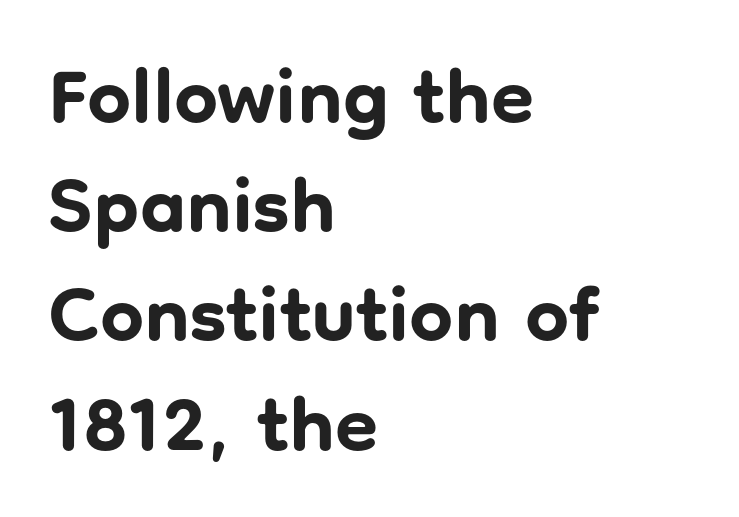
Q: Is the text bold? A: Yes.
Q: Is the text italic (slanted)? A: No, it is upright.
Q: Is the typeface a serif or a sans-serif typeface? A: Sans-serif.
Q: Is the text underlined? A: No.
Q: How is the paragraph aligned? A: Left-aligned.
Q: Is the spacing between letters normal or unusually wide? A: Normal.
Q: Is the spacing between lines tight, normal or loose? A: Normal.
Q: Width (condensed, normal, or wide)? A: Normal.
Q: Stroke contrast? A: Low.
Q: x-height? A: Medium.
Q: Monospaced? A: No.
